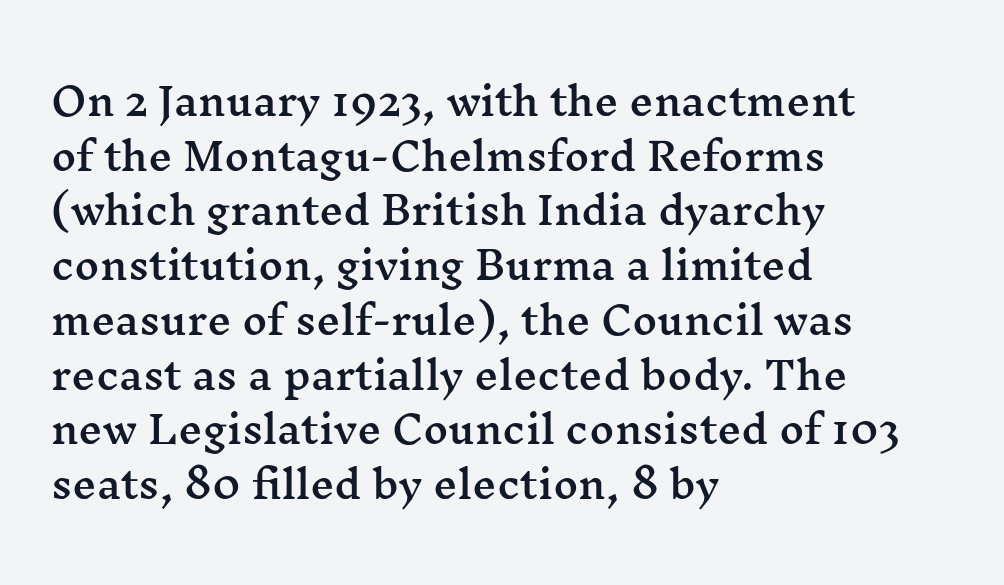
The image shows 38 px wide serif type, upright; set left-aligned, normal line spacing (1.44x), normal letter spacing, not underlined; medium stroke contrast and a medium x-height.
